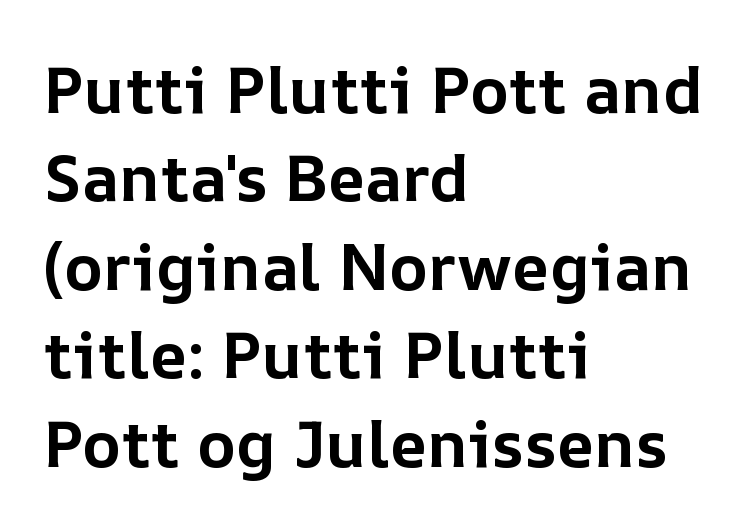
The passage shown is emphatically bold. A typesetter would call this proportional, since set widths differ per character. Evenly set lines give the paragraph a standard silhouette. Posture: vertical. Beneath every word, the page is bare.
